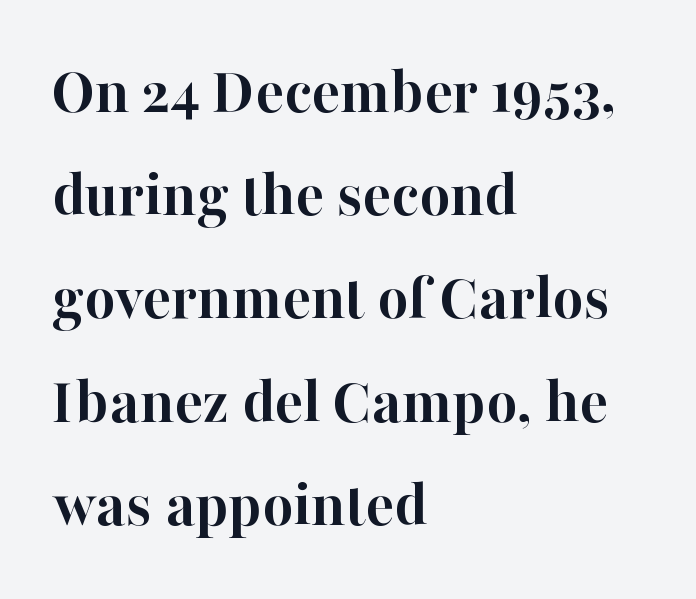
Q: Is the text bold? A: Yes.
Q: Is the text italic (slanted)? A: No, it is upright.
Q: Is the typeface a serif or a sans-serif typeface? A: Serif.
Q: Is the text underlined? A: No.
Q: How is the paragraph aligned? A: Left-aligned.
Q: Is the spacing between letters normal or unusually wide? A: Normal.
Q: Is the spacing between lines tight, normal or loose? A: Normal.
Q: Width (condensed, normal, or wide)? A: Normal.
Q: Stroke contrast? A: High.
Q: x-height? A: Medium.
Q: Monospaced? A: No.
